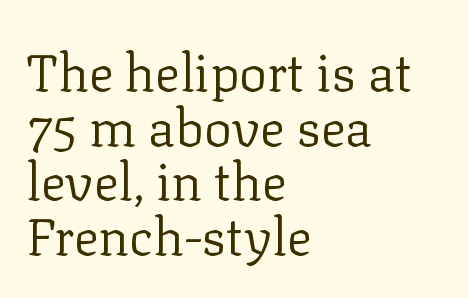
{"serif": "yes", "italic": "no", "bold": "no", "weight": "regular", "width": "normal", "stroke_contrast": "low", "x_height": "medium", "monospaced": "no", "underline": "no", "align": "left", "line_spacing": "tight", "line_spacing_ratio": 1.05, "letter_spacing": "normal", "letter_spacing_em": 0.0, "glyph_px": 52}
